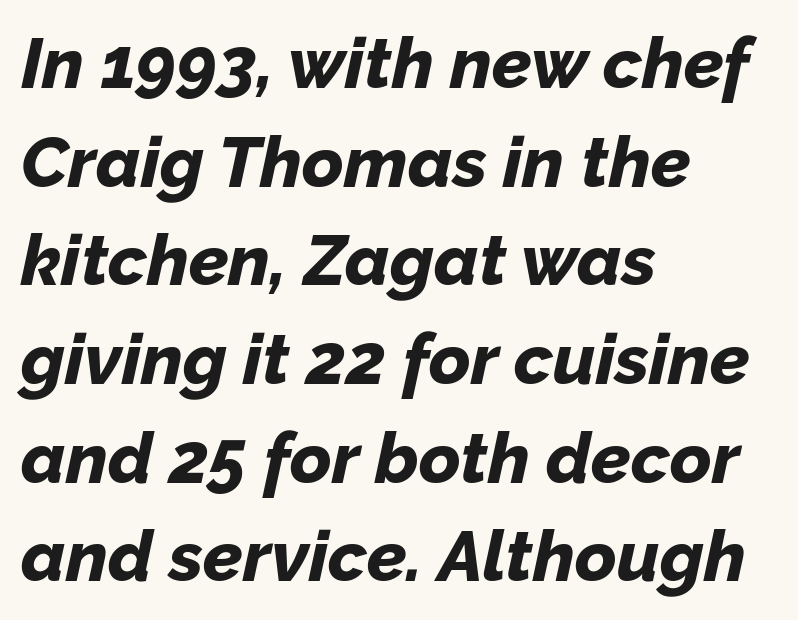
Q: Is the text bold? A: Yes.
Q: Is the text italic (slanted)? A: Yes, it leans right by about 12 degrees.
Q: Is the text underlined? A: No.
Q: How is the paragraph aligned? A: Left-aligned.
Q: Is the spacing between letters normal or unusually wide? A: Normal.
Q: Is the spacing between lines tight, normal or loose? A: Normal.
Q: Width (condensed, normal, or wide)? A: Normal.
Q: Stroke contrast? A: Low.
Q: x-height? A: Medium.
Q: Monospaced? A: No.
